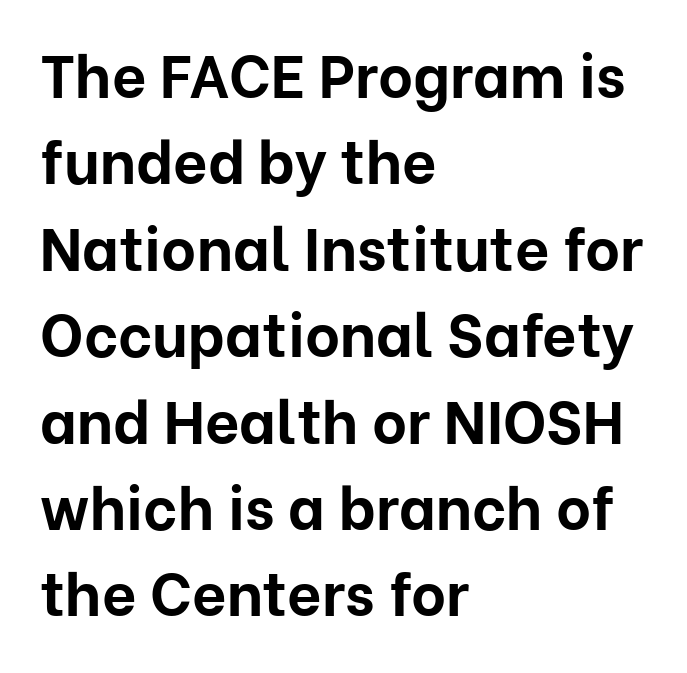
{"serif": "no", "italic": "no", "bold": "yes", "weight": "bold", "width": "normal", "stroke_contrast": "low", "x_height": "medium", "monospaced": "no", "underline": "no", "align": "left", "line_spacing": "normal", "line_spacing_ratio": 1.44, "letter_spacing": "normal", "letter_spacing_em": 0.0, "glyph_px": 60}
